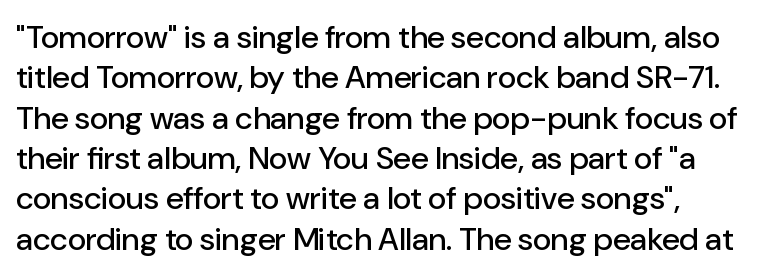
Baseline-to-baseline distance is the conventional proportion of letter height. Has an underline been added? It has not. Posture: upright roman. This sample has the flowing, uneven cadence of proportional lettering. The face used here is a sans, in the tradition of grotesques and geometrics.
